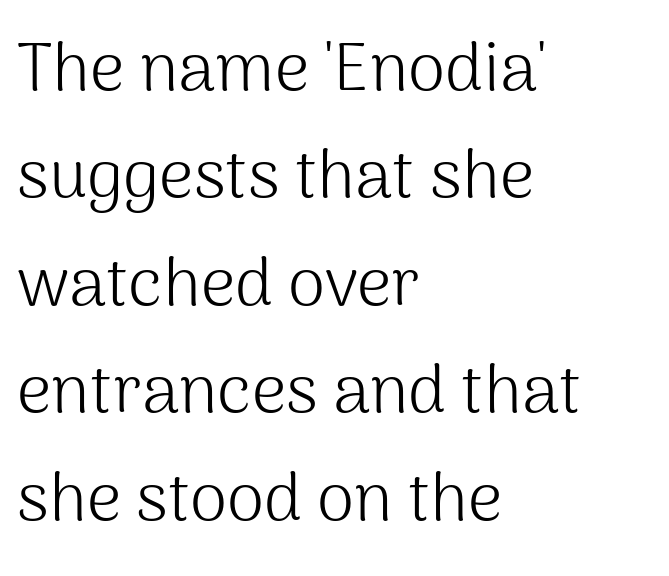
Q: Is the text bold? A: No.
Q: Is the text italic (slanted)? A: No, it is upright.
Q: Is the typeface a serif or a sans-serif typeface? A: Sans-serif.
Q: Is the text underlined? A: No.
Q: How is the paragraph aligned? A: Left-aligned.
Q: Is the spacing between letters normal or unusually wide? A: Normal.
Q: Is the spacing between lines tight, normal or loose? A: Normal.
Q: Width (condensed, normal, or wide)? A: Normal.
Q: Stroke contrast? A: Medium.
Q: x-height? A: Medium.
Q: Monospaced? A: No.
